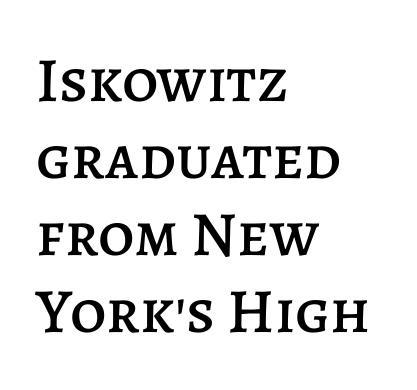
Descenders are the only things crossing below the line. The passage shown is typed in a proportional face where columns would drift. Horizontally, the lines are justified to the leading edge only. The typography opts for an upright posture over an oblique one. The letterforms sit shoulder to shoulder at normal distance.
